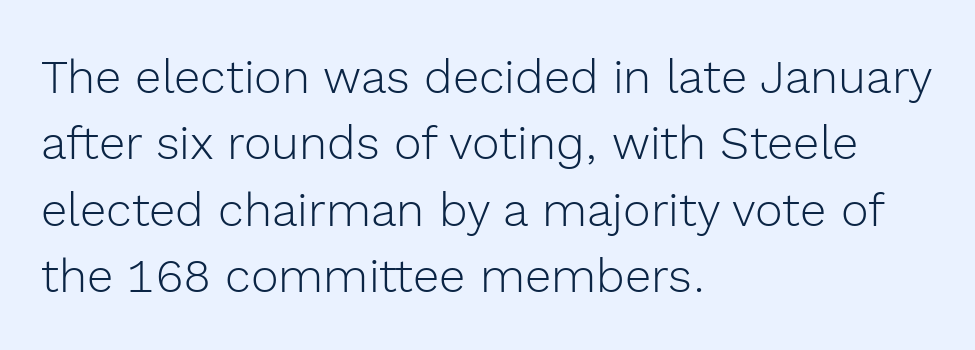
{"serif": "no", "italic": "no", "bold": "no", "weight": "light", "width": "normal", "x_height": "medium", "monospaced": "no", "underline": "no", "align": "left", "line_spacing": "normal", "line_spacing_ratio": 1.41, "letter_spacing": "normal", "letter_spacing_em": 0.0, "glyph_px": 47}
